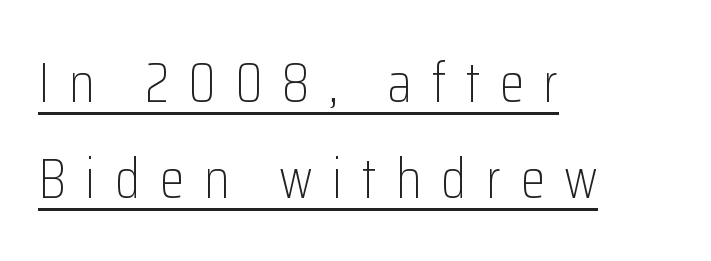
Q: Is the text bold? A: No.
Q: Is the text italic (slanted)? A: No, it is upright.
Q: Is the typeface a serif or a sans-serif typeface? A: Sans-serif.
Q: Is the text underlined? A: Yes.
Q: How is the paragraph aligned? A: Left-aligned.
Q: Is the spacing between letters normal or unusually wide? A: Unusually wide.
Q: Width (condensed, normal, or wide)? A: Condensed.
Q: Stroke contrast? A: Low.
Q: x-height? A: Medium.
Q: Monospaced? A: No.
